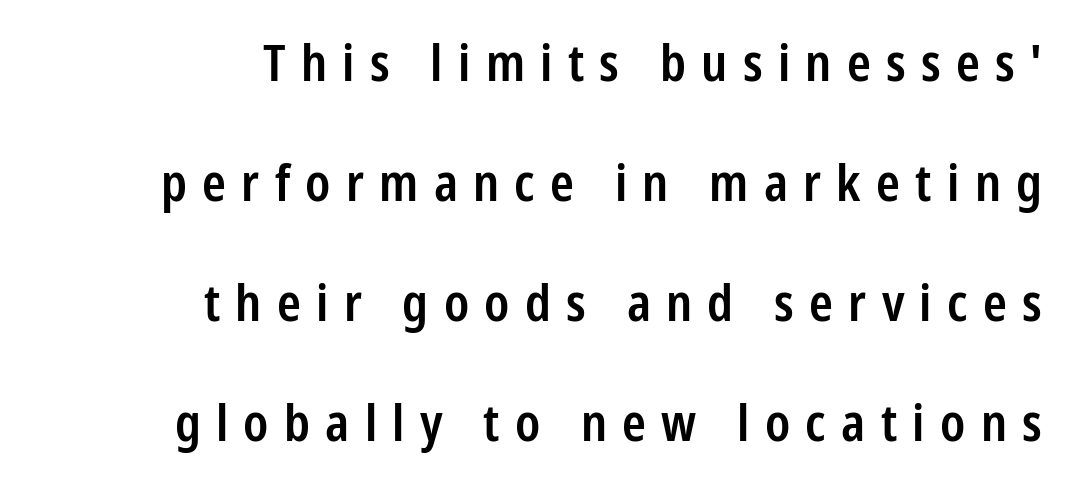
The image shows 51 px semibold, condensed sans-serif type, upright; set right-aligned, loose line spacing (2.35x), unusually wide letter spacing (+0.3 em), not underlined; low stroke contrast and a medium x-height.
